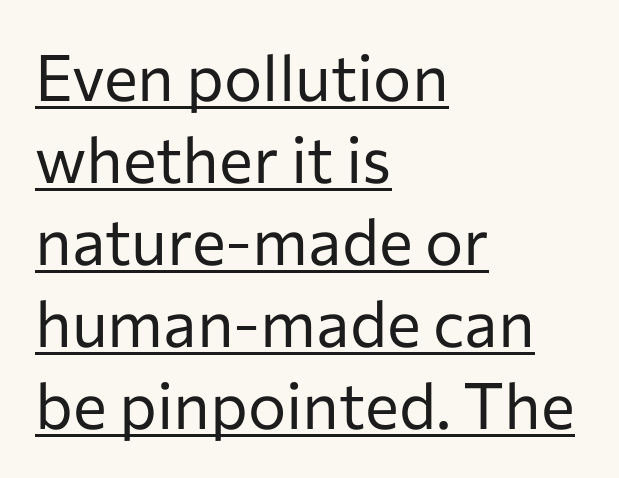
The image shows 64 px regular-weight sans-serif type, upright; set left-aligned, normal line spacing (1.28x), normal letter spacing, underlined; low stroke contrast and a medium x-height.
